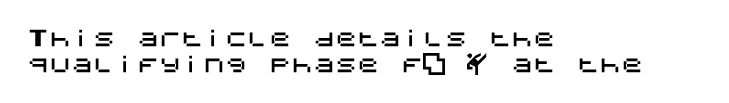
{"italic": "no", "underline": "no", "align": "left", "line_spacing_ratio": 1.2, "letter_spacing": "normal", "letter_spacing_em": 0.0, "glyph_px": 22}
